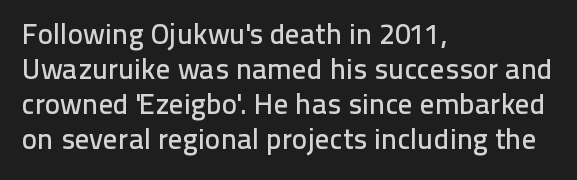
Notice how the stems are strictly vertical — no italics here. Character widths vary here, with narrow letters taking less room than wide ones. Letterform terminals end flat and unadorned throughout the passage. Observe the ordinary spacing: letters are neighbours, not strangers.
